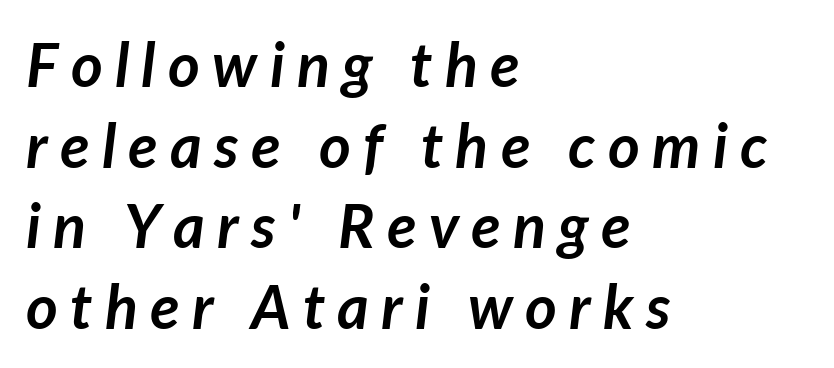
The image shows 61 px semibold type, italic (leaning right); set left-aligned, normal line spacing (1.32x), unusually wide letter spacing (+0.2 em), not underlined; low stroke contrast and a medium x-height.
